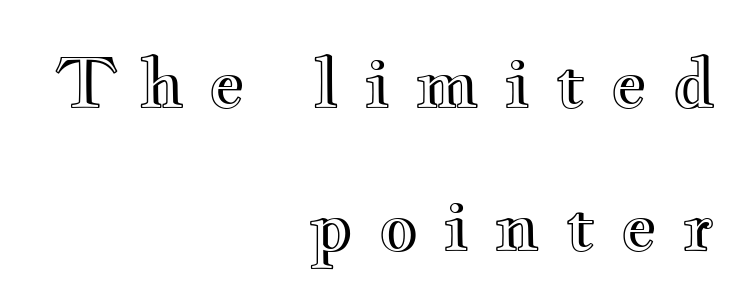
Q: Is the text italic (slanted)? A: No, it is upright.
Q: Is the text underlined? A: No.
Q: How is the paragraph aligned? A: Right-aligned.
Q: Is the spacing between letters normal or unusually wide? A: Unusually wide.
Q: Is the spacing between lines tight, normal or loose? A: Loose.
Q: Width (condensed, normal, or wide)? A: Wide.
Q: x-height? A: Small.
Q: Monospaced? A: No.
